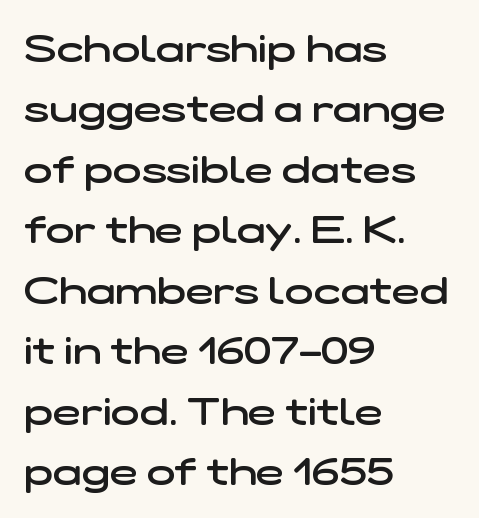
{"serif": "no", "bold": "semi", "weight": "semibold", "width": "wide", "stroke_contrast": "low", "x_height": "medium", "monospaced": "no", "underline": "no", "align": "left", "line_spacing": "normal", "line_spacing_ratio": 1.59, "letter_spacing": "normal", "letter_spacing_em": 0.0, "glyph_px": 38}
